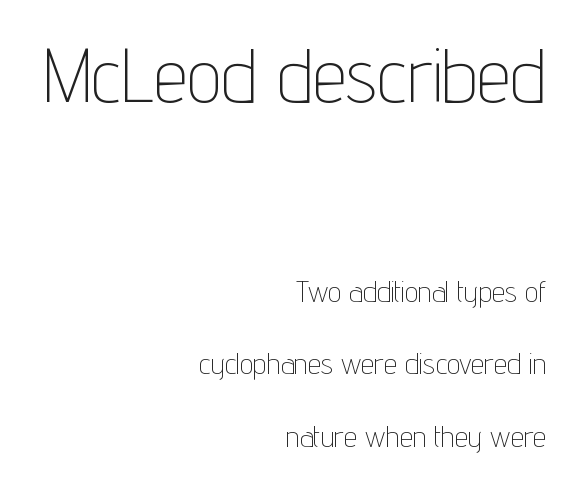
{"serif": "no", "italic": "no", "bold": "no", "weight": "thin", "width": "condensed", "stroke_contrast": "low", "x_height": "medium", "monospaced": "no", "underline": "no", "align": "right", "line_spacing": "loose", "line_spacing_ratio": 2.42, "letter_spacing": "normal", "letter_spacing_em": 0.0, "larger_block": "first", "size_ratio": 2.53, "glyph_px": 76}
